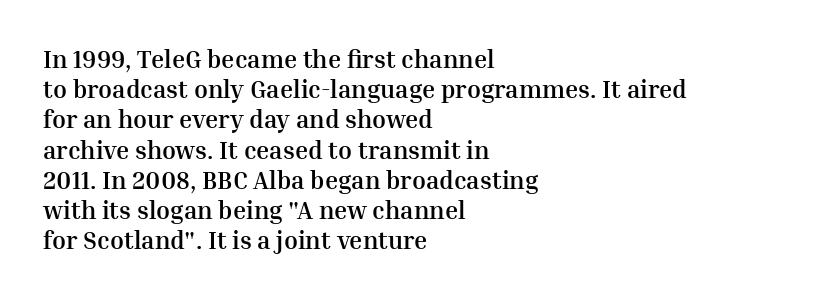
The image shows 25 px bold type, upright; set left-aligned, line spacing 1.21x, normal letter spacing, not underlined.
